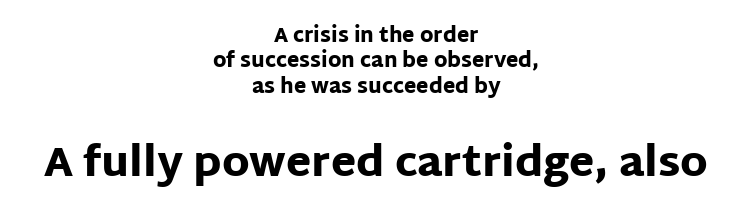
Serif or sans? Sans — the stroke terminals are bare. No extra tracking has been applied to these lines. A typesetter would call this proportional, since set widths differ per character. The rendering uses a bold face; every stroke is thick and dark. Is there much room between lines? A standard amount, neither cramped nor airy.
